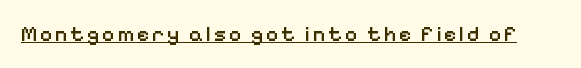
The image shows 21 px text type, upright; set underlined.
